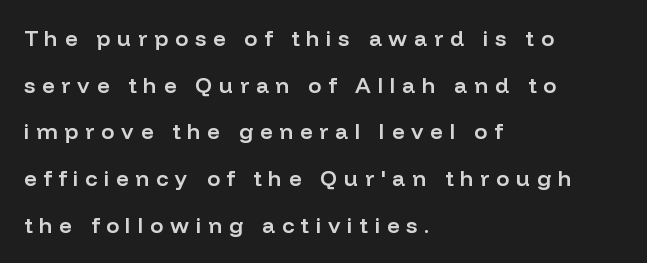
Bold? Not quite — semibold, heavier than regular but stopping short. Does the copy run flush right? No — it runs flush left. Leading is clearly above the norm, producing a sparse column. Posture: straight, roman, zero tilt. Just letters on the line, the space beneath them empty.
